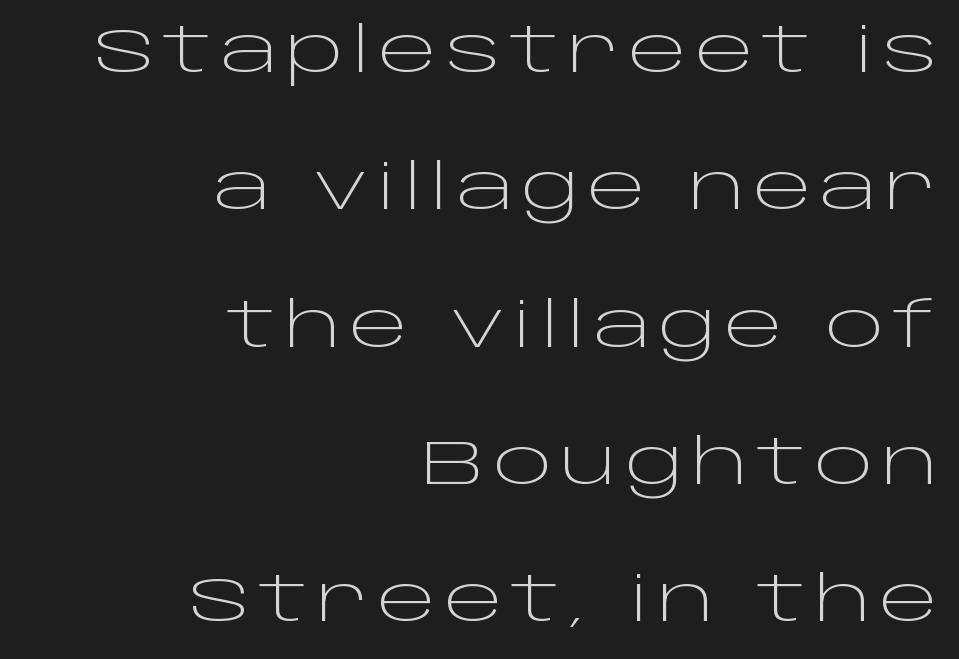
The leading is generous, giving the passage an open texture. The lettering holds an erect, upright posture throughout. Words float on clear page, feet unadorned. The ragged edge is on the left, which tells us the setting is flush right.
